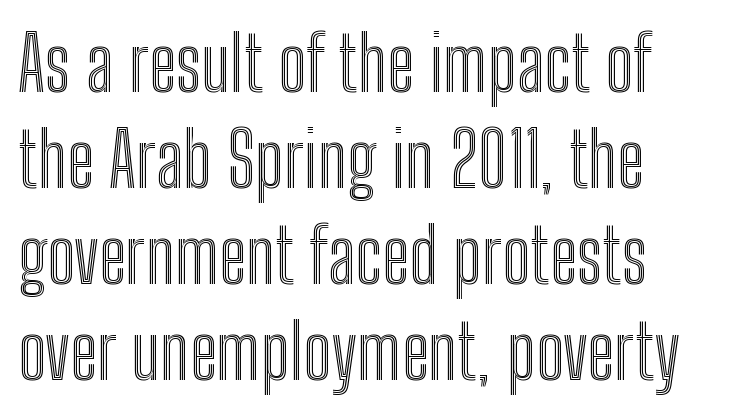
The rendering keeps characters at their native spacing. Looks like regular typesetting: each glyph gets only the width it needs. If you measured baseline to baseline, you'd find a middling distance. The baseline area is clear. No italicization has been applied; the sample stays upright.
